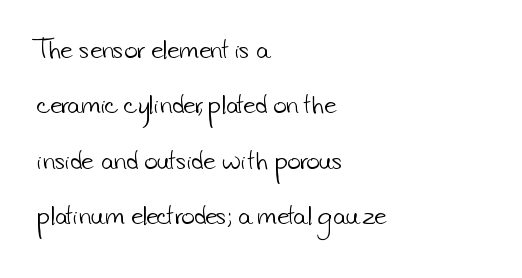
These lines stack with their left ends in a neat column. Clear beneath every line of the passage. The vertical gap from one line to the next is large. Heaviness? Minimal to ordinary, like unemphasized prose.
